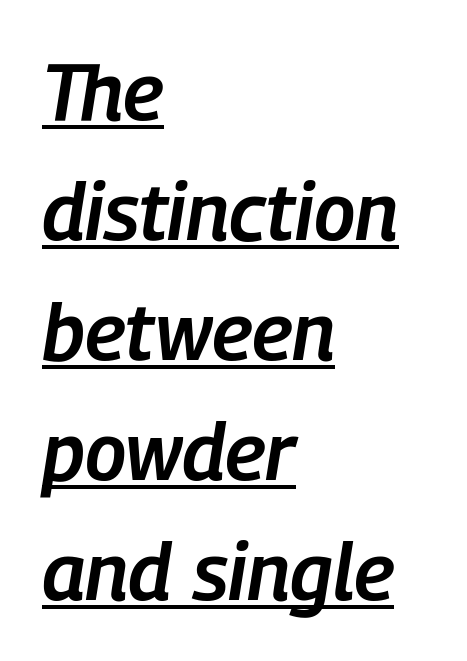
{"italic": "yes", "lean": "right", "slant_degrees": 9, "bold": "semi", "weight": "semibold", "width": "condensed", "stroke_contrast": "low", "x_height": "medium", "monospaced": "no", "underline": "yes", "align": "left", "line_spacing": "normal", "line_spacing_ratio": 1.5, "letter_spacing": "normal", "letter_spacing_em": 0.0, "glyph_px": 80}
